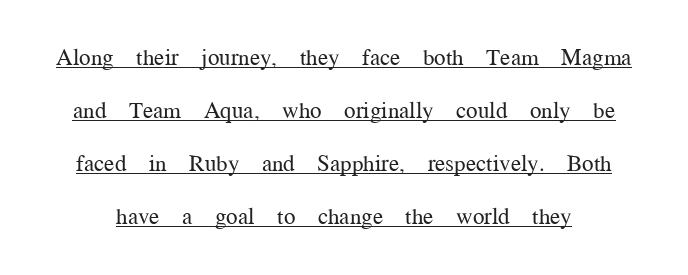
The image shows 23 px text type, upright; set loose line spacing (2.3x), normal letter spacing, underlined.
